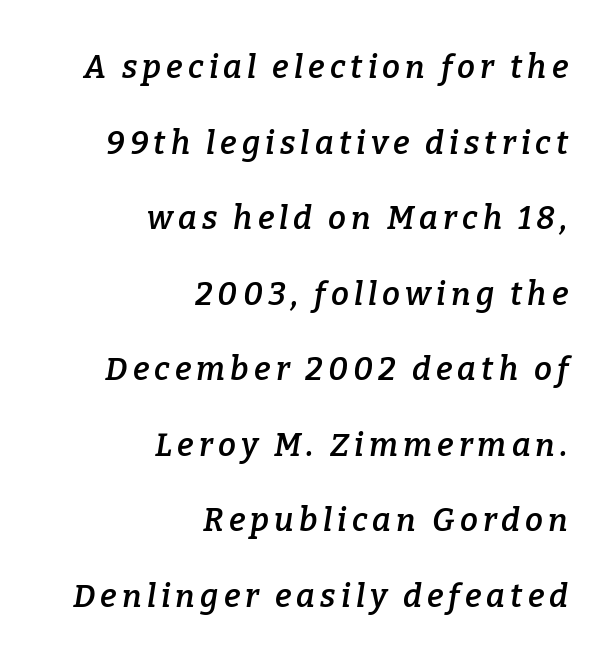
Each letter keeps its own natural width here, so spacing adapts to shape. Rows of type keep a wide berth in the vertical direction. Stroke terminals: seriffed. Students, this is semibold: more ink than regular, less than bold. No word sits above an underline. Layout note: lines flush right.
